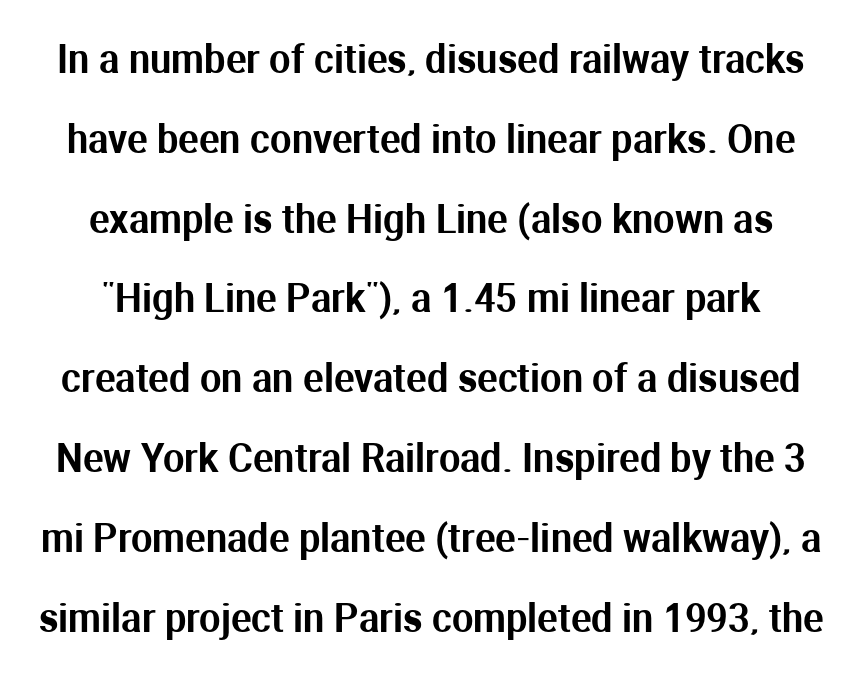
Q: Is the text italic (slanted)? A: No, it is upright.
Q: Is the typeface a serif or a sans-serif typeface? A: Sans-serif.
Q: Is the text underlined? A: No.
Q: Is the spacing between letters normal or unusually wide? A: Normal.
Q: Is the spacing between lines tight, normal or loose? A: Loose.
Q: Width (condensed, normal, or wide)? A: Normal.
Q: Stroke contrast? A: Medium.
Q: x-height? A: Medium.
Q: Monospaced? A: No.
